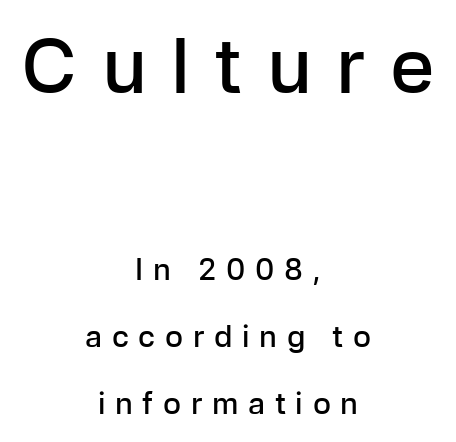
To sum up the face: it is a sans, with no serifs. Of the two passages, the one on top uses the larger point size. Proportional: the letters do not fall into vertical columns. Vertical spacing — loose. Nope, not italic — everything's standing straight.
